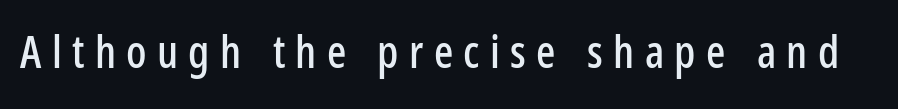
{"serif": "no", "italic": "no", "width": "condensed", "stroke_contrast": "low", "x_height": "medium", "monospaced": "no", "underline": "no", "letter_spacing": "wide", "letter_spacing_em": 0.23, "glyph_px": 45}
